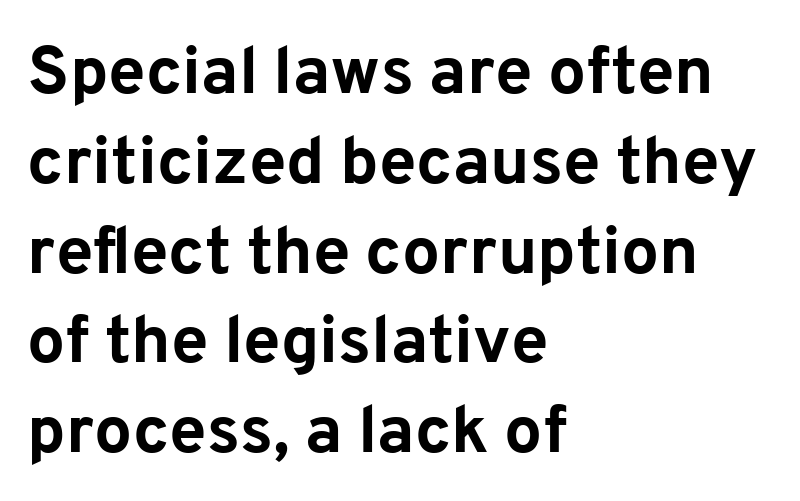
{"serif": "no", "italic": "no", "bold": "yes", "weight": "bold", "width": "normal", "stroke_contrast": "low", "x_height": "medium", "monospaced": "no", "underline": "no", "align": "left", "line_spacing": "normal", "line_spacing_ratio": 1.34, "letter_spacing": "normal", "letter_spacing_em": 0.0, "glyph_px": 67}
